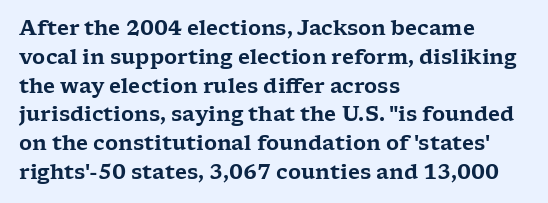
Q: Is the text italic (slanted)? A: No, it is upright.
Q: Is the text underlined? A: No.
Q: How is the paragraph aligned? A: Left-aligned.
Q: Is the spacing between letters normal or unusually wide? A: Normal.
Q: Is the spacing between lines tight, normal or loose? A: Normal.
